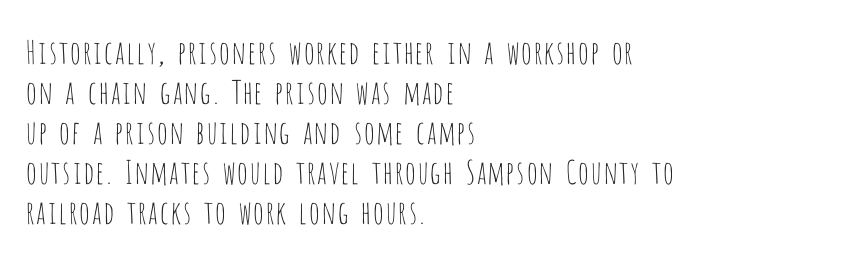
Q: Is the text bold? A: No.
Q: Is the text italic (slanted)? A: No, it is upright.
Q: Is the typeface a serif or a sans-serif typeface? A: Sans-serif.
Q: Is the text underlined? A: No.
Q: How is the paragraph aligned? A: Left-aligned.
Q: Is the spacing between letters normal or unusually wide? A: Normal.
Q: Is the spacing between lines tight, normal or loose? A: Normal.
Q: Width (condensed, normal, or wide)? A: Condensed.
Q: Stroke contrast? A: Low.
Q: x-height? A: Large.
Q: Monospaced? A: No.
